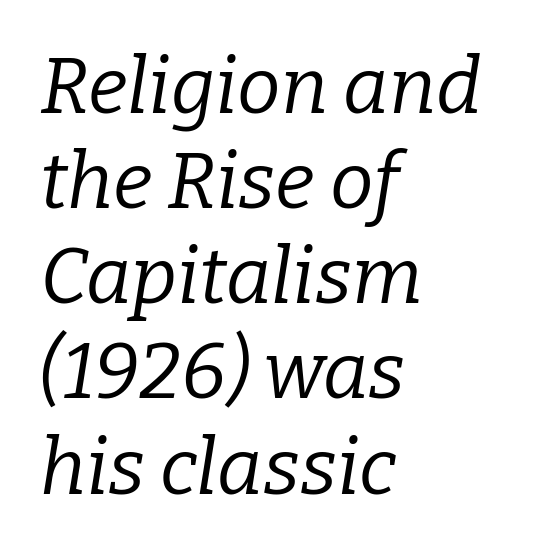
Q: Is the text bold? A: No.
Q: Is the text italic (slanted)? A: Yes, it leans right by about 9 degrees.
Q: Is the typeface a serif or a sans-serif typeface? A: Serif.
Q: Is the text underlined? A: No.
Q: How is the paragraph aligned? A: Left-aligned.
Q: Is the spacing between letters normal or unusually wide? A: Normal.
Q: Width (condensed, normal, or wide)? A: Normal.
Q: Stroke contrast? A: Low.
Q: x-height? A: Medium.
Q: Monospaced? A: No.
